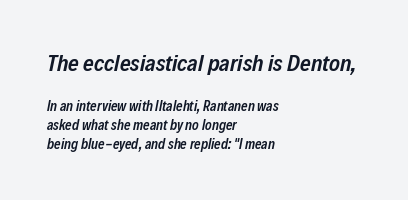
Q: Is the text bold? A: Semi-bold.
Q: Is the text italic (slanted)? A: Yes, it leans right by about 12 degrees.
Q: Is the text underlined? A: No.
Q: How is the paragraph aligned? A: Left-aligned.
Q: Is the spacing between letters normal or unusually wide? A: Normal.
Q: Is the spacing between lines tight, normal or loose? A: Normal.
Q: Which block of text is set in a larger size, the first (top) or the second (bottom)? A: The first (top) one.
